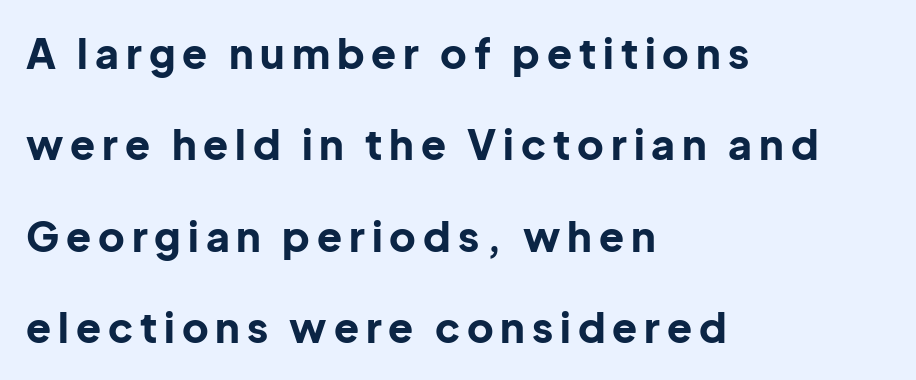
The image shows 41 px bold sans-serif type, upright; set left-aligned, loose line spacing (2.23x), not underlined; low stroke contrast and a medium x-height.
